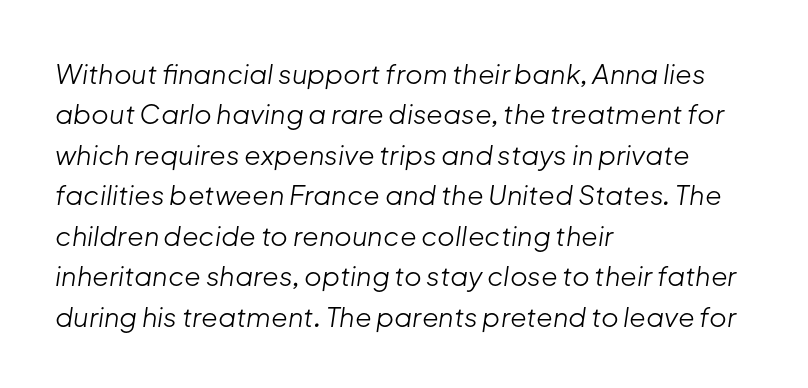
The image shows 27 px text type, italic (leaning right); set left-aligned, normal line spacing (1.5x), normal letter spacing, not underlined.
